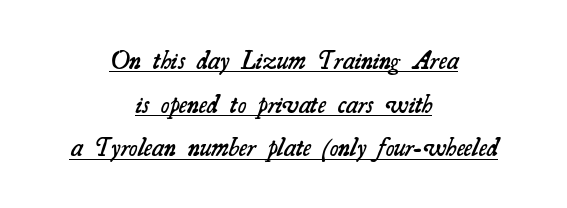
In designer terms, the underline attribute is active on this setting. Short and long lines alike share a common midpoint. These lines carry some extra weight — a demibold, not a full bold. Between one letter and the next there's only the usual sliver of space. A normal amount of white space separates one row of letters from the next.
